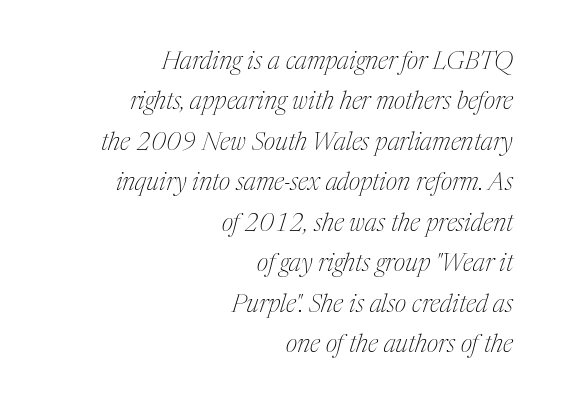
Q: Is the text bold? A: No.
Q: Is the text italic (slanted)? A: Yes, it leans right by about 17 degrees.
Q: Is the text underlined? A: No.
Q: How is the paragraph aligned? A: Right-aligned.
Q: Is the spacing between letters normal or unusually wide? A: Normal.
Q: Is the spacing between lines tight, normal or loose? A: Normal.
